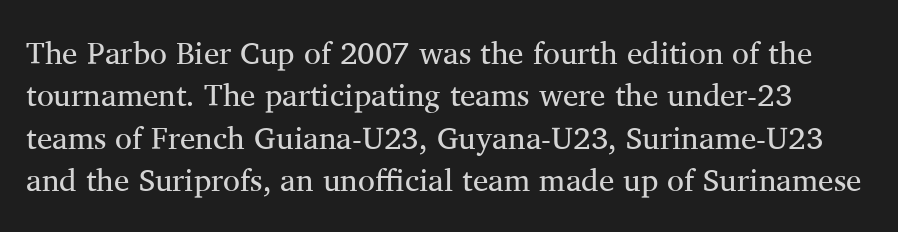
{"serif": "yes", "italic": "no", "bold": "no", "weight": "regular", "width": "normal", "stroke_contrast": "medium", "x_height": "medium", "monospaced": "no", "underline": "no", "line_spacing": "normal", "line_spacing_ratio": 1.37, "letter_spacing": "normal", "letter_spacing_em": 0.0, "glyph_px": 31}
